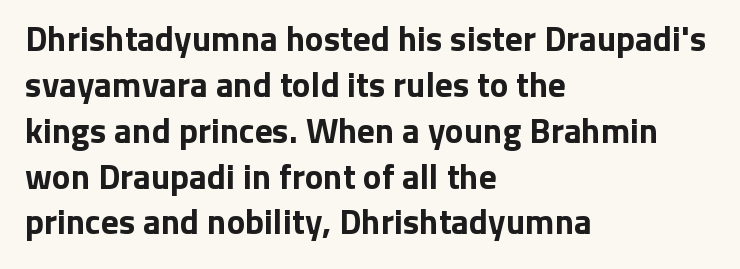
{"serif": "no", "italic": "no", "bold": "yes", "weight": "bold", "width": "normal", "stroke_contrast": "low", "x_height": "medium", "monospaced": "no", "underline": "no", "align": "left", "line_spacing": "normal", "line_spacing_ratio": 1.31, "letter_spacing": "normal", "letter_spacing_em": 0.0, "glyph_px": 35}
